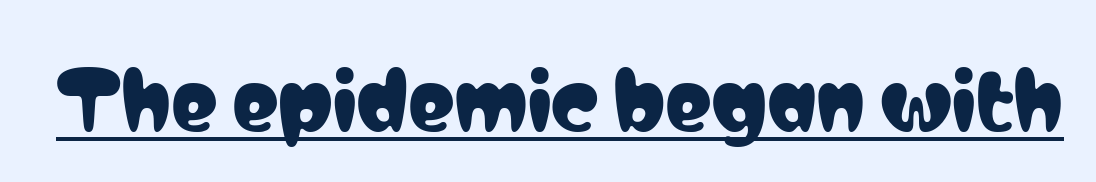
The letters stand straight up with perfectly vertical stems. This sample has the flowing, uneven cadence of proportional lettering. Glyph-to-glyph distance matches everyday printed text. Nothing sits at the stroke ends, so this counts as sans-serif.
